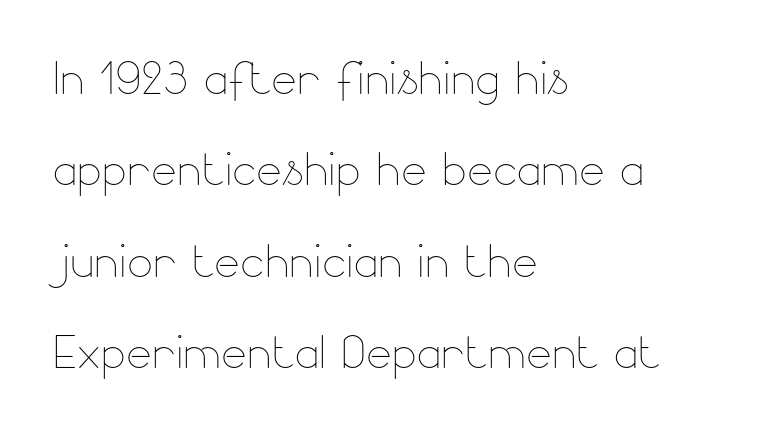
Descender tails drop into unmarked territory. Line beginnings align vertically; line endings do not. This rendering leaves character spacing at its baseline value. Quick note: not italic, upright. This sample has the flowing, uneven cadence of proportional lettering. Does the leading feel generous? No, just average.
